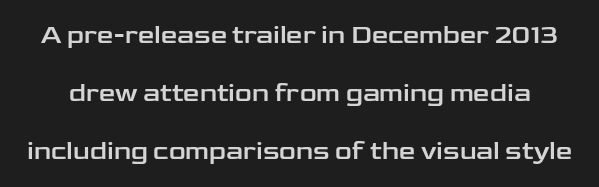
The image shows 26 px text type, upright; set loose line spacing (2.24x), normal letter spacing, not underlined.
